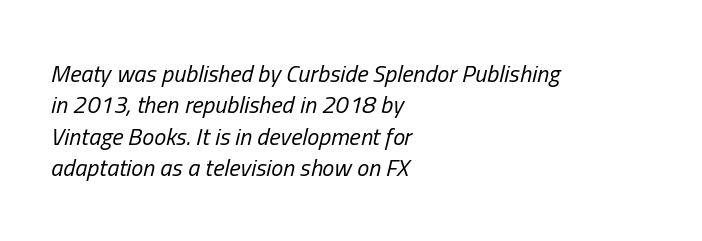
Q: Is the text bold? A: No.
Q: Is the text italic (slanted)? A: Yes, it leans right by about 13 degrees.
Q: Is the text underlined? A: No.
Q: How is the paragraph aligned? A: Left-aligned.
Q: Is the spacing between letters normal or unusually wide? A: Normal.
Q: Is the spacing between lines tight, normal or loose? A: Normal.
